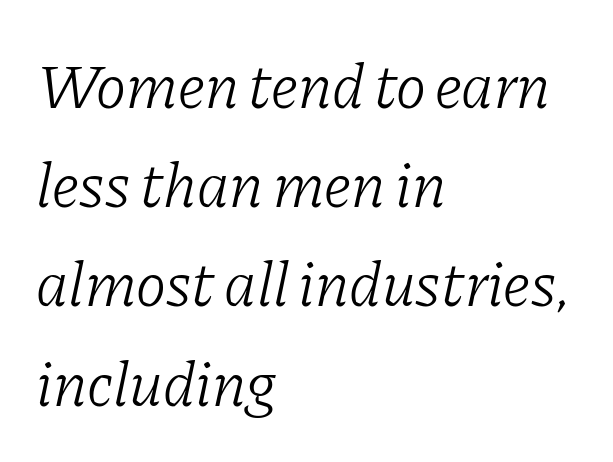
Glyph-to-glyph distance matches everyday printed text. The font sits on the lighter half of the weight spectrum, regular included. Descender tails drop into unmarked territory. Emphasis-style slanted type is in use. The vertical gap from one line to the next is medium. Spacing verdict: proportional, widths tailored to each character.
